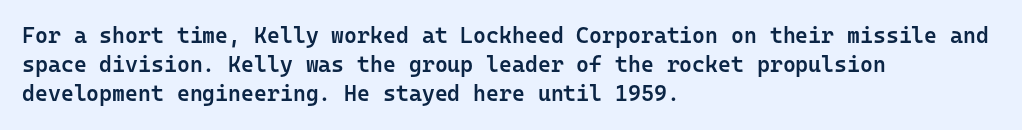
{"italic": "no", "bold": "semi", "underline": "no", "align": "left", "line_spacing": "normal", "line_spacing_ratio": 1.32, "letter_spacing": "normal", "letter_spacing_em": 0.0, "glyph_px": 22}
